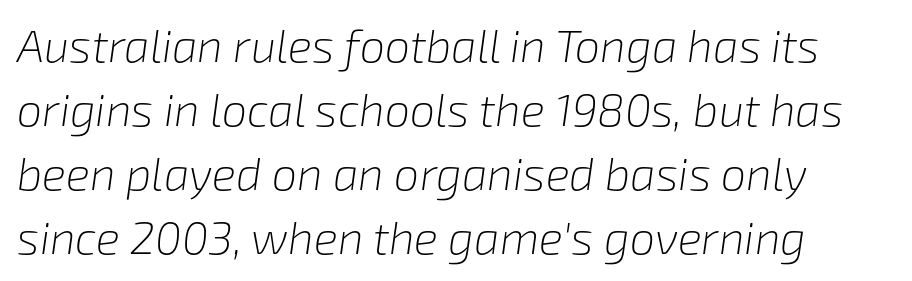
{"italic": "yes", "lean": "right", "slant_degrees": 8, "bold": "no", "weight": "light", "width": "normal", "stroke_contrast": "low", "x_height": "medium", "monospaced": "no", "underline": "no", "align": "left", "line_spacing": "normal", "line_spacing_ratio": 1.42, "letter_spacing": "normal", "letter_spacing_em": 0.0, "glyph_px": 45}
